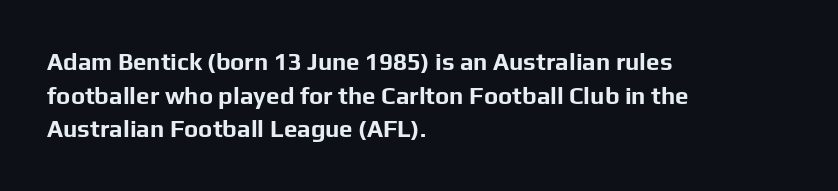
{"italic": "no", "bold": "yes", "underline": "no", "align": "left", "line_spacing": "normal", "line_spacing_ratio": 1.4, "letter_spacing": "normal", "letter_spacing_em": 0.0, "glyph_px": 24}
